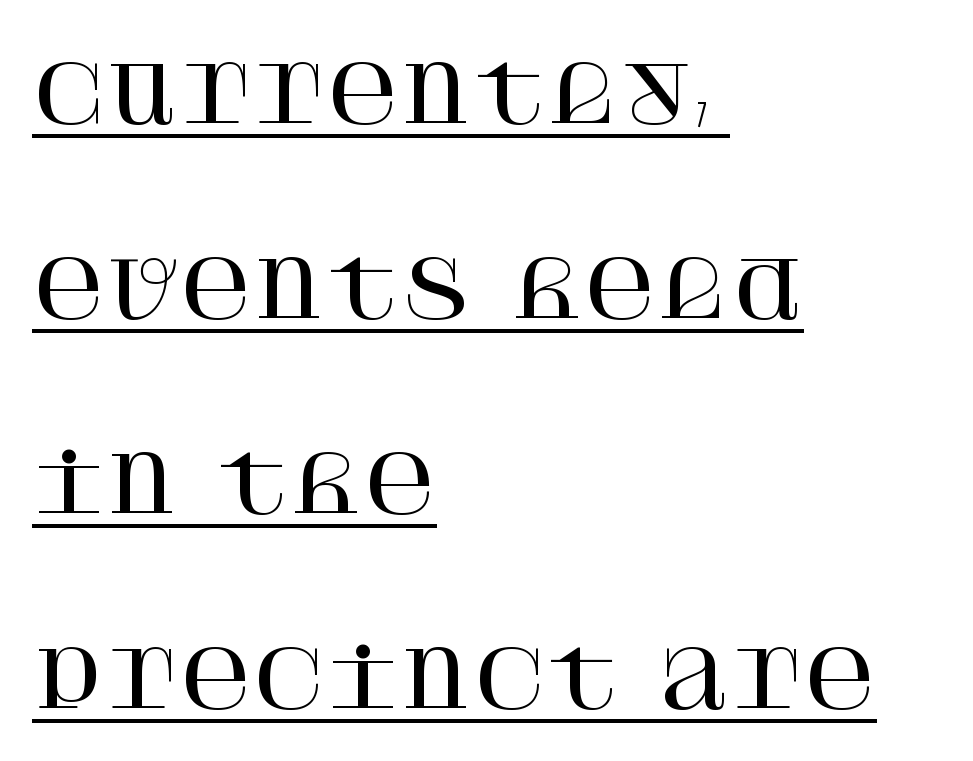
Observe the serifs anchoring each vertical stroke in this sample. These lines stack with their left ends in a neat column. The leading is generous, giving the passage an open texture. Characters remain perfectly vertical along every line.
